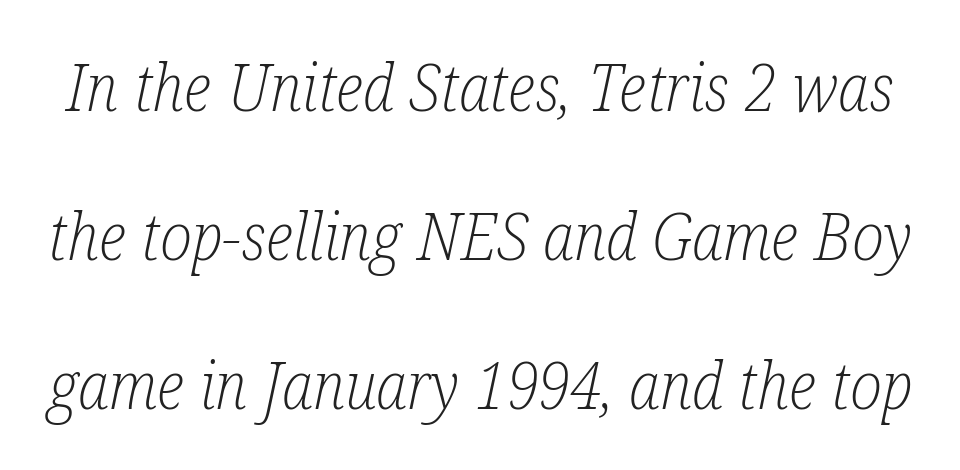
Q: Is the text bold? A: No.
Q: Is the text italic (slanted)? A: Yes, it leans right by about 12 degrees.
Q: Is the typeface a serif or a sans-serif typeface? A: Serif.
Q: Is the text underlined? A: No.
Q: Is the spacing between letters normal or unusually wide? A: Normal.
Q: Is the spacing between lines tight, normal or loose? A: Loose.
Q: Width (condensed, normal, or wide)? A: Condensed.
Q: Stroke contrast? A: Low.
Q: x-height? A: Medium.
Q: Monospaced? A: No.
